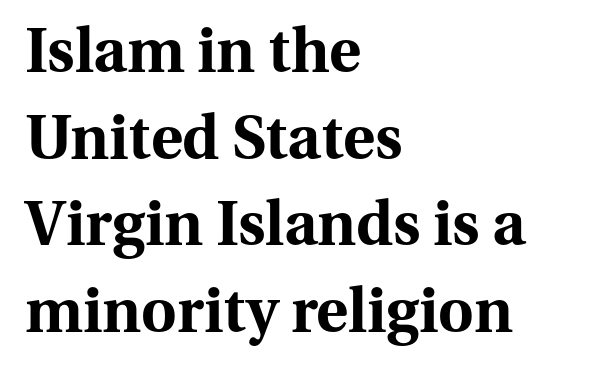
The image shows 61 px bold serif type, upright; set left-aligned, normal line spacing (1.42x), normal letter spacing, not underlined; medium stroke contrast and a medium x-height.
